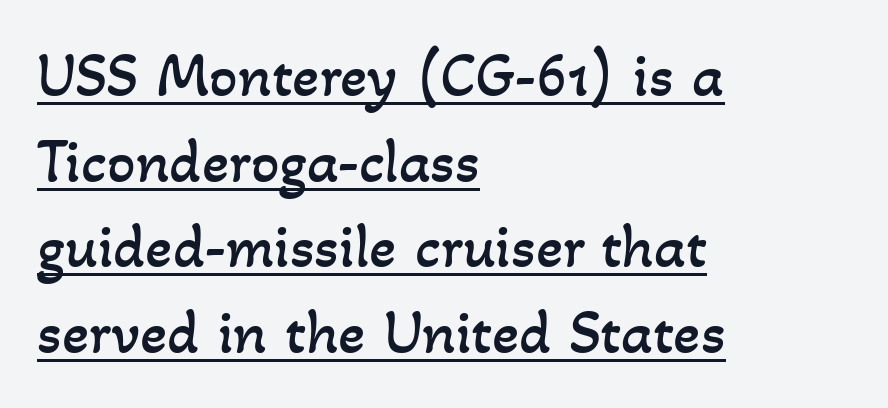
Q: Is the text bold? A: No.
Q: Is the text underlined? A: Yes.
Q: How is the paragraph aligned? A: Left-aligned.
Q: Is the spacing between letters normal or unusually wide? A: Normal.
Q: Is the spacing between lines tight, normal or loose? A: Normal.
Q: Width (condensed, normal, or wide)? A: Normal.
Q: Stroke contrast? A: Low.
Q: x-height? A: Small.
Q: Monospaced? A: No.
